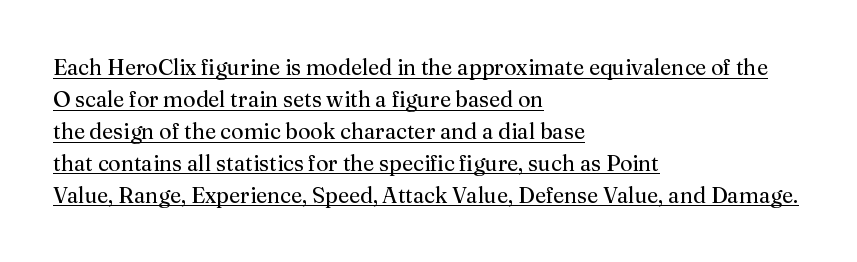
Regarding leading, the lines here are spaced in the standard way. Inter-character spacing is left at the font's built-in metrics. The rendered words wear a rule along their underside. Weight: not bold — regular or lighter.
